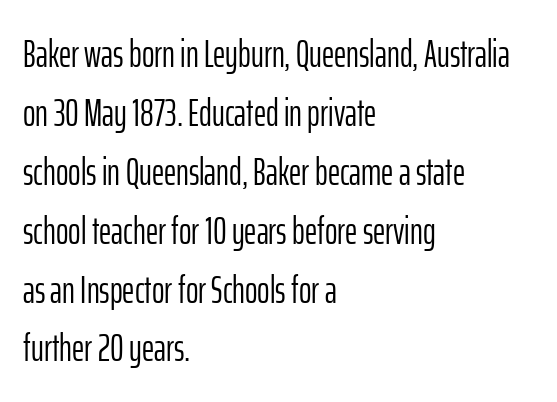
The image shows 38 px light, condensed sans-serif type, upright; set left-aligned, normal line spacing (1.55x), normal letter spacing, not underlined; low stroke contrast and a medium x-height.
